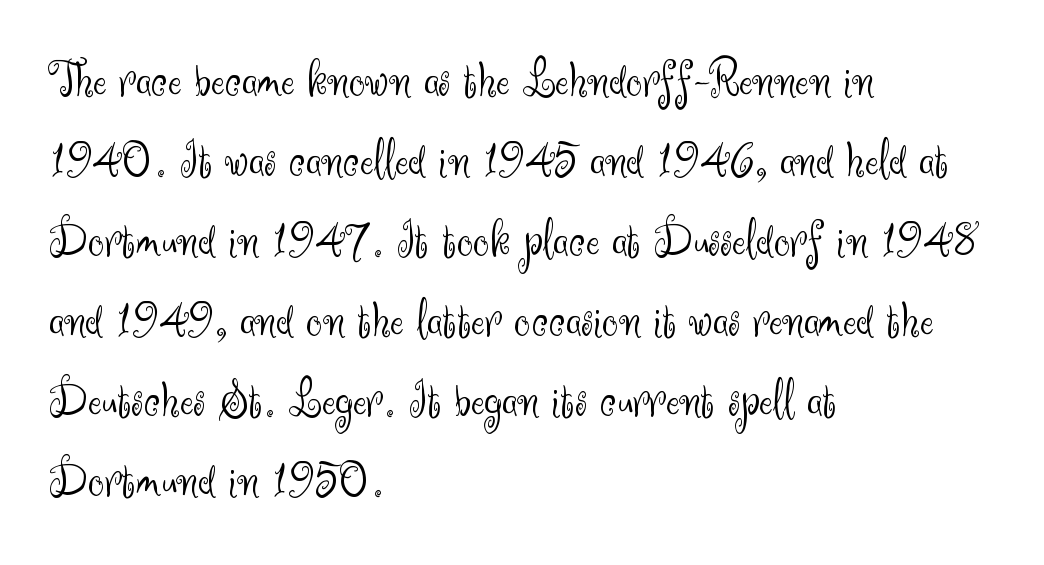
The type family on display is of the sans-serif kind. Note the varied advance widths — an 'i' is clearly narrower than an 'm'. The block of text has a typical density, with ordinary space between rows. Left-aligned paragraph, ragged on the right. Honestly, the letter spacing is just normal — you wouldn't notice it.
